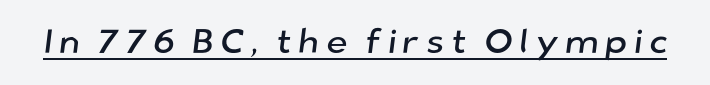
Q: Is the typeface a serif or a sans-serif typeface? A: Sans-serif.
Q: Is the text underlined? A: Yes.
Q: Width (condensed, normal, or wide)? A: Normal.
Q: Stroke contrast? A: Low.
Q: x-height? A: Medium.
Q: Monospaced? A: No.
